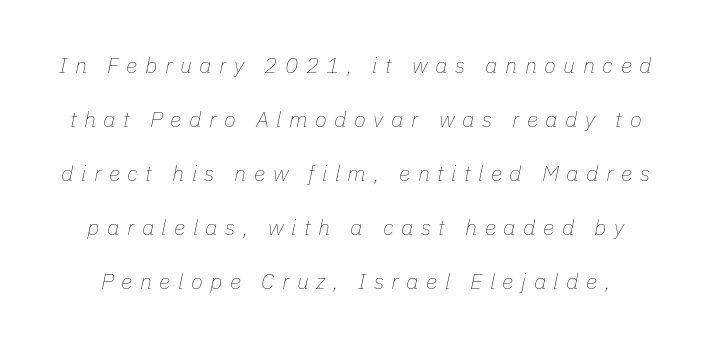
The image shows 22 px text type, italic (leaning right); set loose line spacing (2.46x), unusually wide letter spacing (+0.34 em), not underlined.
